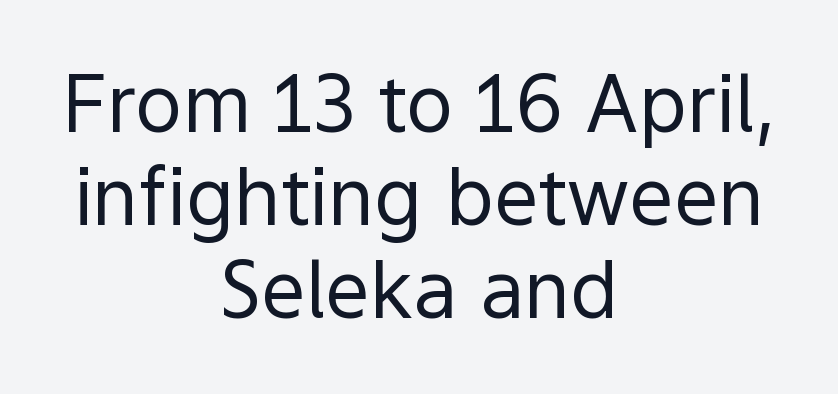
Q: Is the text bold? A: No.
Q: Is the text italic (slanted)? A: No, it is upright.
Q: Is the typeface a serif or a sans-serif typeface? A: Sans-serif.
Q: Is the text underlined? A: No.
Q: How is the paragraph aligned? A: Centered.
Q: Is the spacing between letters normal or unusually wide? A: Normal.
Q: Width (condensed, normal, or wide)? A: Normal.
Q: x-height? A: Medium.
Q: Monospaced? A: No.
